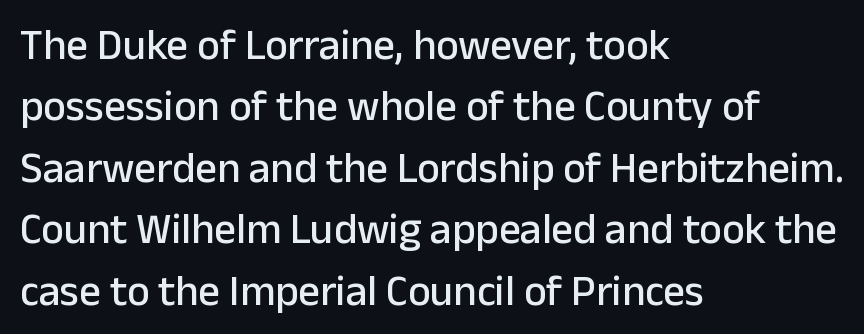
Q: Is the text italic (slanted)? A: No, it is upright.
Q: Is the typeface a serif or a sans-serif typeface? A: Sans-serif.
Q: Is the text underlined? A: No.
Q: How is the paragraph aligned? A: Left-aligned.
Q: Is the spacing between letters normal or unusually wide? A: Normal.
Q: Is the spacing between lines tight, normal or loose? A: Normal.
Q: Width (condensed, normal, or wide)? A: Normal.
Q: Stroke contrast? A: Low.
Q: x-height? A: Medium.
Q: Monospaced? A: No.
